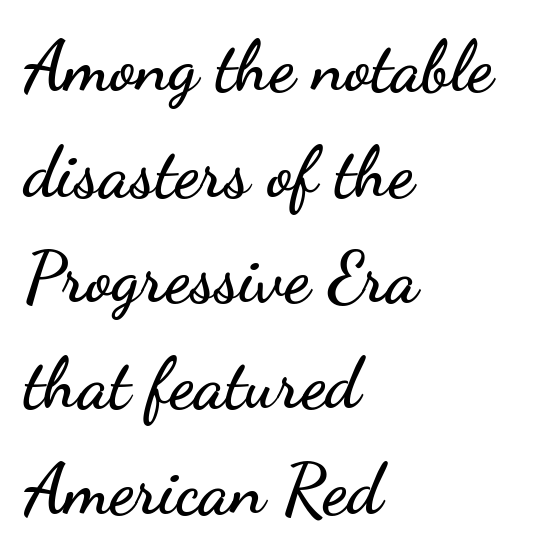
Q: Is the text italic (slanted)? A: Yes.
Q: Is the typeface a serif or a sans-serif typeface? A: Sans-serif.
Q: Is the text underlined? A: No.
Q: How is the paragraph aligned? A: Left-aligned.
Q: Is the spacing between letters normal or unusually wide? A: Normal.
Q: Is the spacing between lines tight, normal or loose? A: Normal.
Q: Width (condensed, normal, or wide)? A: Wide.
Q: Stroke contrast? A: Low.
Q: x-height? A: Small.
Q: Monospaced? A: No.
